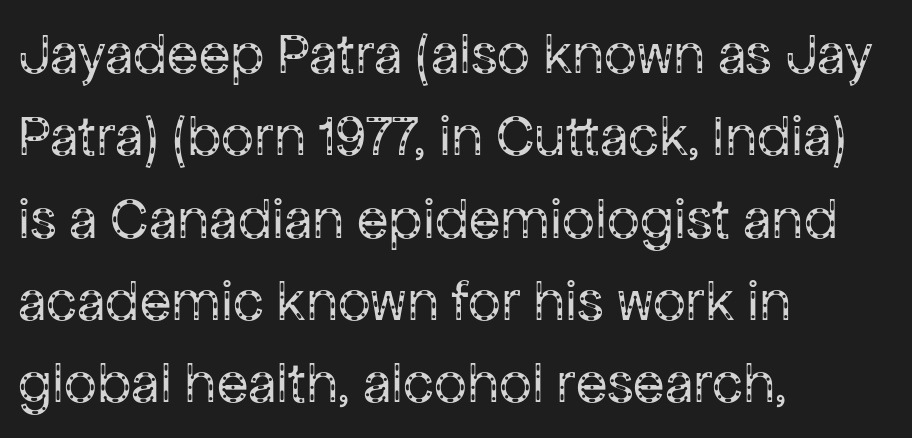
{"serif": "no", "italic": "no", "bold": "no", "weight": "regular", "width": "normal", "stroke_contrast": "low", "x_height": "medium", "monospaced": "no", "underline": "no", "align": "left", "line_spacing": "normal", "line_spacing_ratio": 1.42, "letter_spacing": "normal", "letter_spacing_em": 0.0, "glyph_px": 58}
